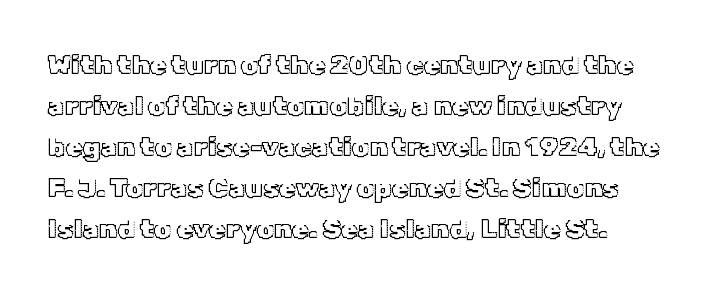
Underlining? Definitely not there. The passage shown stacks its lines at a standard gap. Tall strokes in this sample are plumb rather than angled. Is the block centered? No — it sits flush against the left margin.
